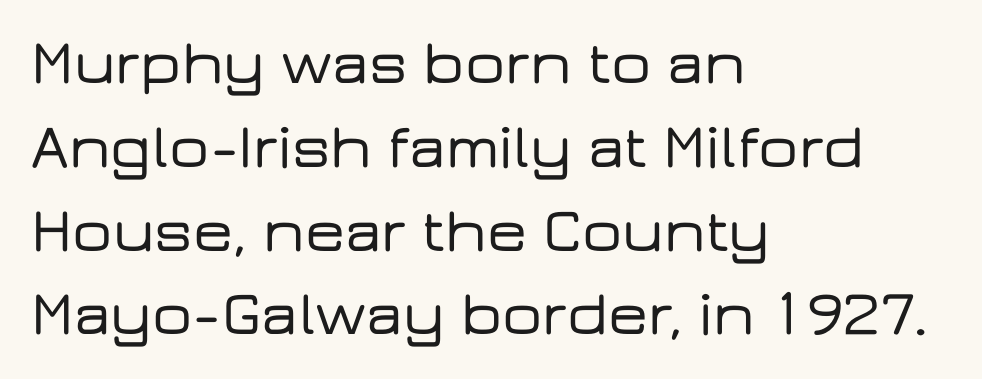
The image shows 63 px wide sans-serif type, upright; set left-aligned, normal line spacing (1.33x), normal letter spacing, not underlined; low stroke contrast and a medium x-height.
